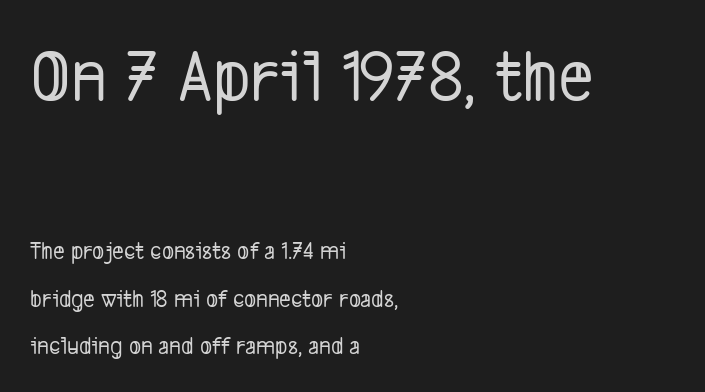
The image shows 76 px condensed sans-serif type; set left-aligned, loose line spacing (1.9x), normal letter spacing, not underlined; the first (top) block is 3.04x larger; low stroke contrast and a medium x-height.
